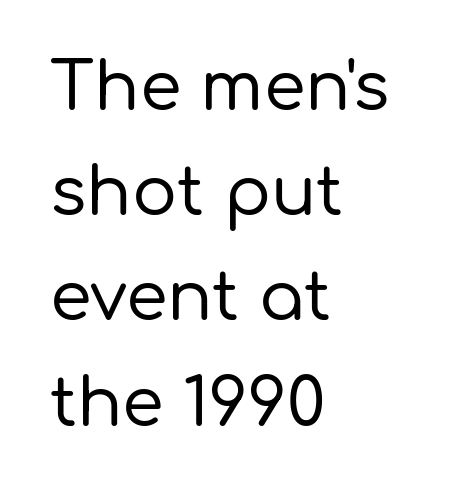
The image shows 67 px sans-serif type, upright; set left-aligned, normal line spacing (1.57x), normal letter spacing, not underlined; low stroke contrast and a medium x-height.
